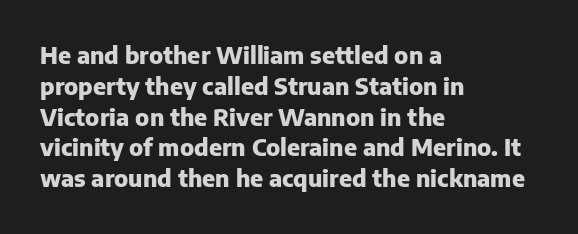
The image shows 23 px bold type, upright; set left-aligned, normal line spacing (1.34x), normal letter spacing, not underlined.
